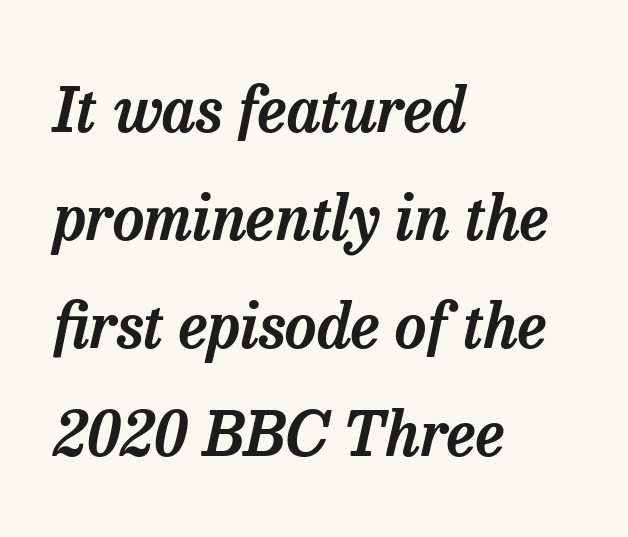
The image shows 62 px serif type, italic (leaning right); set left-aligned, line spacing 1.74x, normal letter spacing, not underlined; low stroke contrast and a medium x-height.
